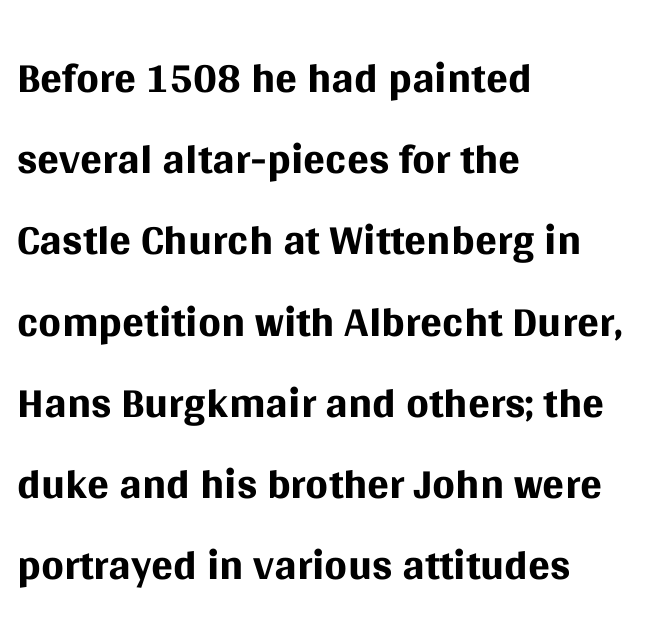
Ink coverage per letter is moderate at most. Plain, unruled lines of type. The letters sit at their default tracking, neither squeezed nor spread. Italic? Not at all — the glyphs are vertical. Horizontally, the lines are justified to the leading edge only. Character widths vary here, with narrow letters taking less room than wide ones.
